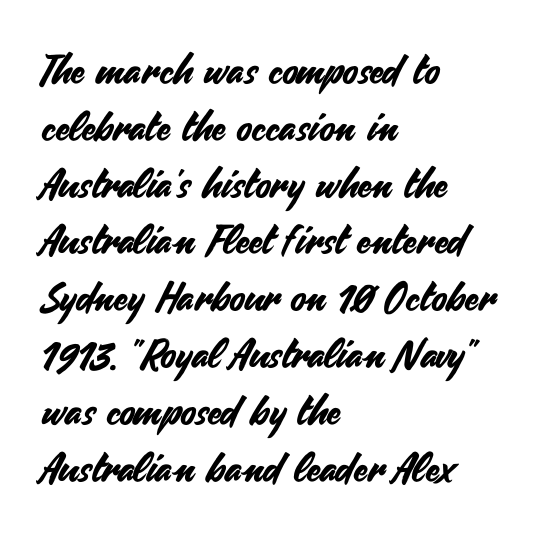
{"serif": "no", "width": "normal", "stroke_contrast": "medium", "x_height": "small", "monospaced": "no", "underline": "no", "align": "left", "line_spacing": "normal", "line_spacing_ratio": 1.42, "letter_spacing": "normal", "letter_spacing_em": 0.0, "glyph_px": 40}
